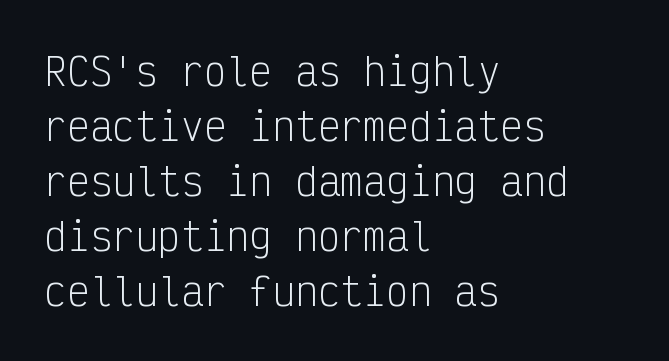
Q: Is the text bold? A: No.
Q: Is the text italic (slanted)? A: No, it is upright.
Q: Is the typeface a serif or a sans-serif typeface? A: Sans-serif.
Q: Is the text underlined? A: No.
Q: How is the paragraph aligned? A: Left-aligned.
Q: Is the spacing between letters normal or unusually wide? A: Normal.
Q: Is the spacing between lines tight, normal or loose? A: Normal.
Q: Width (condensed, normal, or wide)? A: Condensed.
Q: Stroke contrast? A: Low.
Q: x-height? A: Medium.
Q: Monospaced? A: Yes.
